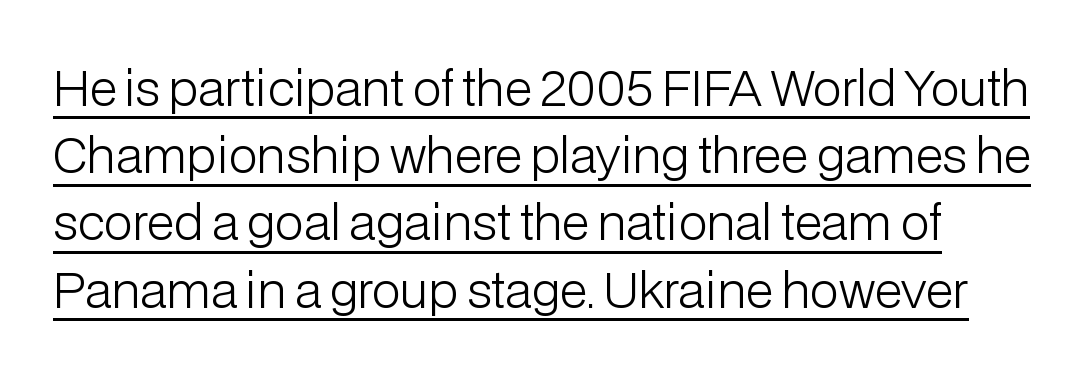
Notice how descenders clear the ascenders below comfortably — that's standard leading. The letters stand upright; this is a roman face. Stroke mass is kept to a normal reading level or below. Nothing unusual about the tracking: characters are spaced as the font intends. Spacing verdict: proportional, widths tailored to each character.
